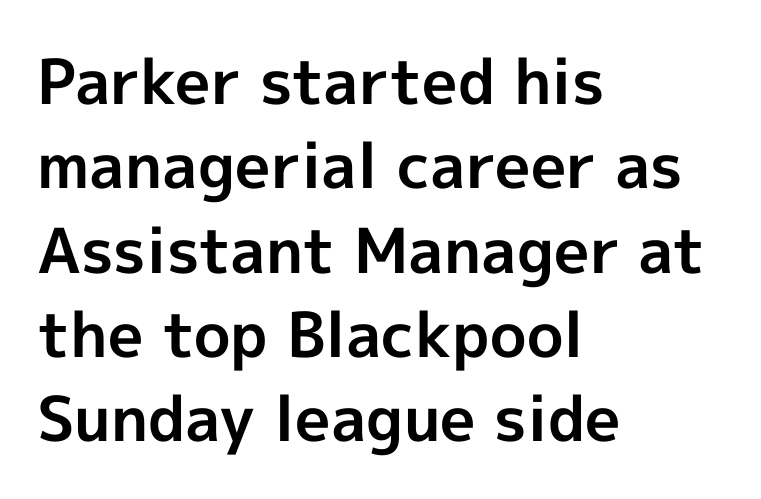
The image shows 62 px bold sans-serif type, upright; set left-aligned, normal line spacing (1.36x), normal letter spacing, not underlined; a medium x-height.
